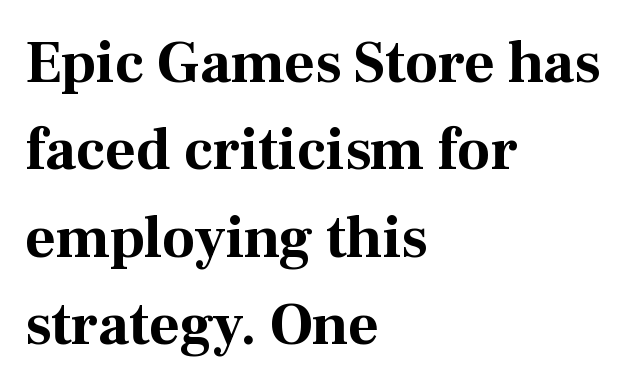
The passage shown is typeset with a serif family. Line starts are locked; line ends wander. The type sits square on the baseline with zero lean. The passage shown is not underscored anywhere. Set as a true bold cut, around the 700 mark. Normally led — the rows are evenly, conventionally spaced.
